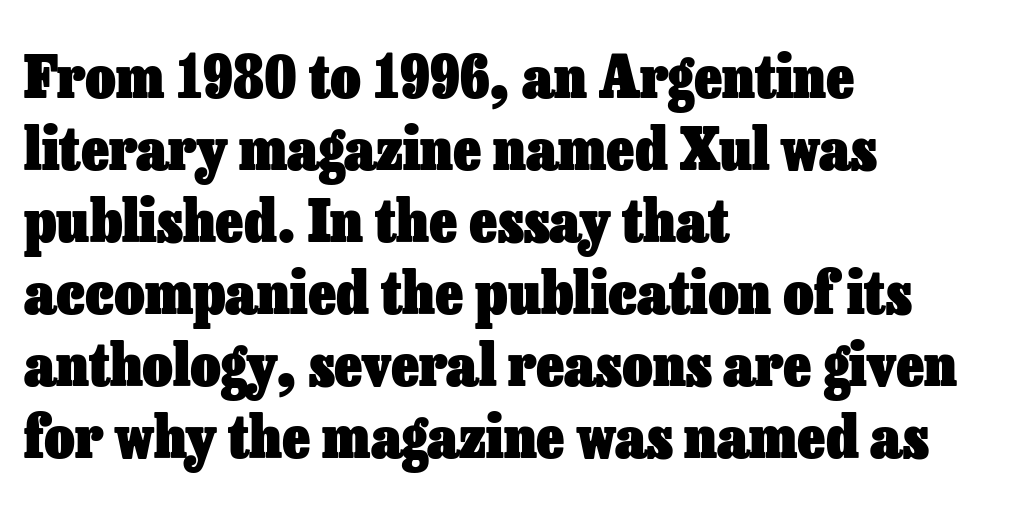
The image shows 59 px heavy type, upright; set left-aligned, line spacing 1.22x, normal letter spacing, not underlined; low stroke contrast and a medium x-height.
